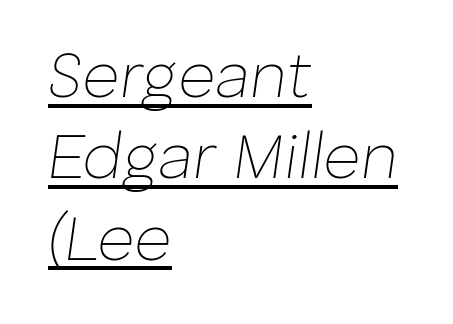
The image shows 64 px thin type, italic (leaning right); set left-aligned, normal line spacing (1.27x), normal letter spacing, underlined; low stroke contrast and a medium x-height.
